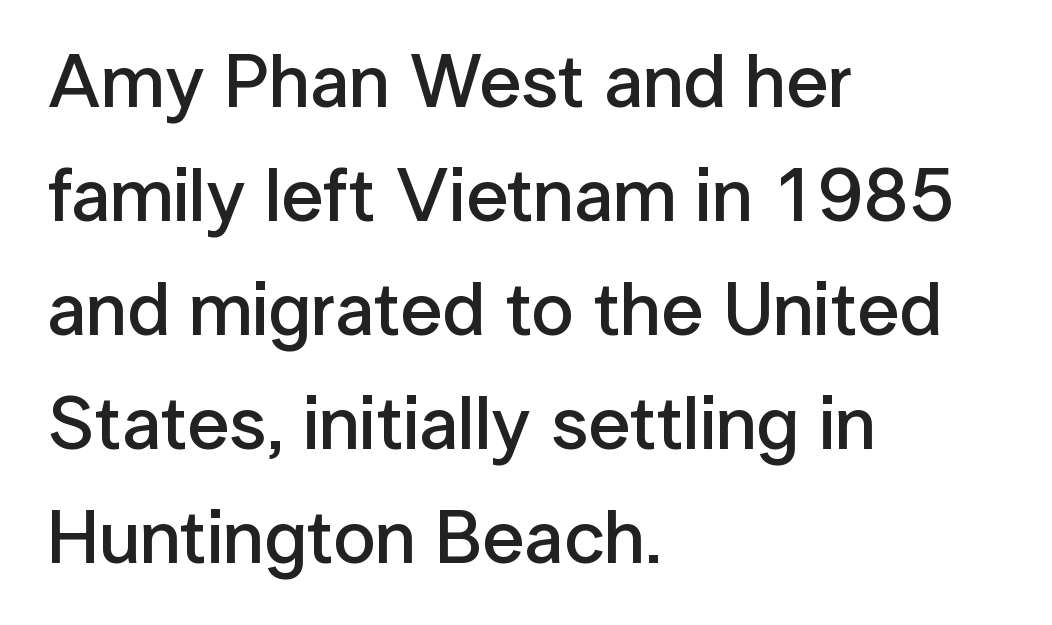
{"serif": "no", "italic": "no", "bold": "semi", "weight": "semibold", "width": "normal", "stroke_contrast": "low", "x_height": "medium", "monospaced": "no", "underline": "no", "align": "left", "line_spacing": "normal", "line_spacing_ratio": 1.52, "letter_spacing": "normal", "letter_spacing_em": 0.0, "glyph_px": 75}
